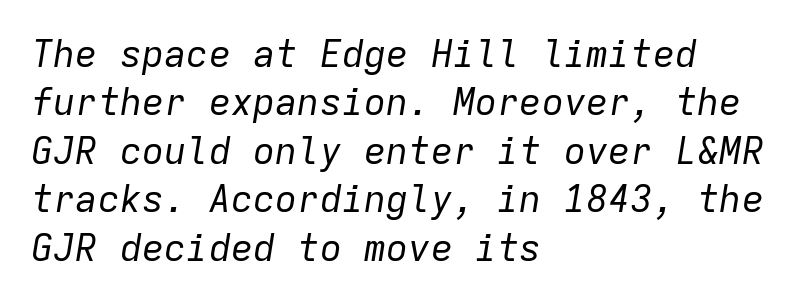
Notice how descenders clear the ascenders below comfortably — that's standard leading. The face used here is monospaced, like something from a code editor. Does the copy run flush right? No — it runs flush left. Students, note that the glyphs here touch the page at normal intervals. Counters stay open thanks to moderate or lighter strokes.
